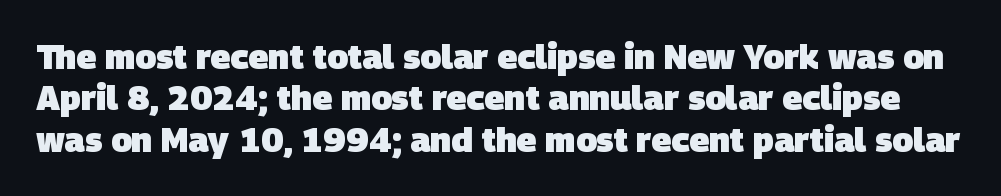
Here the designer chose a conventional face with non-uniform glyph widths. Chunky letters — that's bold for sure. The face used here is rendered with its standard letterfit. Serif or sans? Sans — the stroke terminals are bare. Check the space under the baseline: it is left empty.
